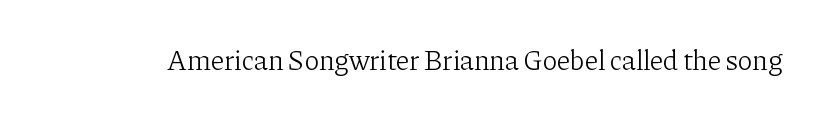
The image shows 28 px light serif type, upright; set normal letter spacing, not underlined; low stroke contrast and a medium x-height.
